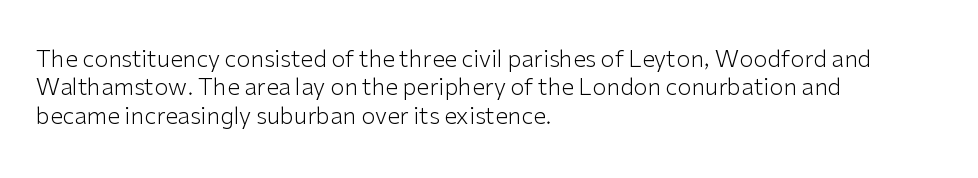
The image shows 23 px text type, upright; set left-aligned, line spacing 1.23x, normal letter spacing, not underlined.
